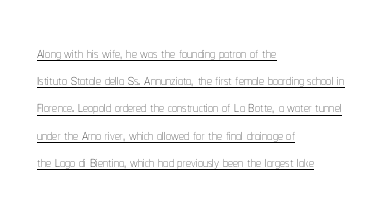
Italic? Not at all — the glyphs are vertical. Spacing between characters is what you'd get straight out of the box. Each new line begins a customary step beneath the previous one. Stroke mass is kept to a normal reading level or below. The rendering anchors every line to the left-hand side.
